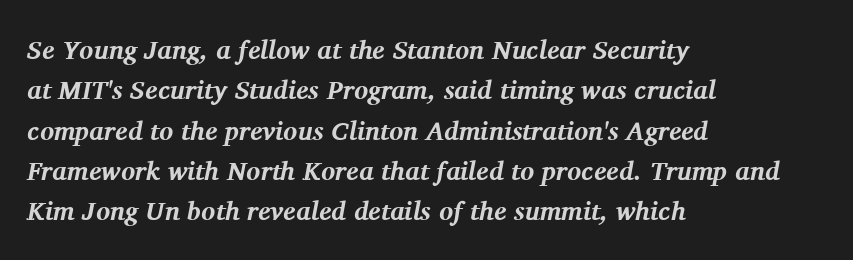
{"italic": "yes", "lean": "right", "slant_degrees": 11, "bold": "yes", "underline": "no", "align": "left", "line_spacing": "normal", "line_spacing_ratio": 1.55, "letter_spacing": "normal", "letter_spacing_em": 0.0, "glyph_px": 26}
